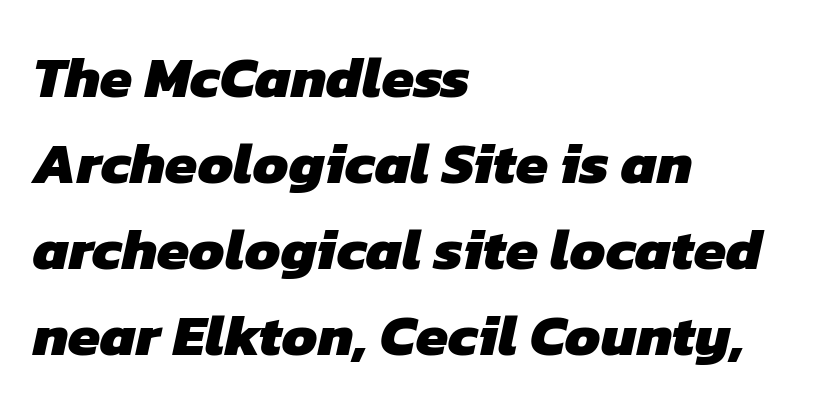
The image shows 58 px heavy sans-serif type; set left-aligned, normal line spacing (1.48x), normal letter spacing, not underlined; low stroke contrast and a medium x-height.
